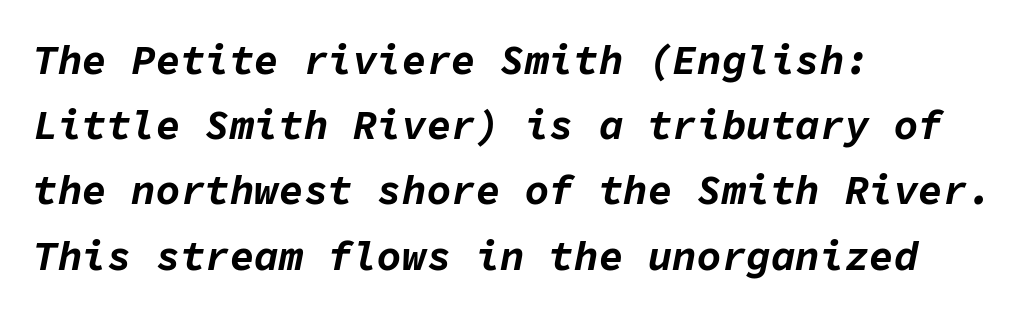
These lines were composed using italics. Descender tails drop into unmarked territory. Looks like terminal output: every glyph gets an equal slot. Does the copy run flush right? No — it runs flush left.
